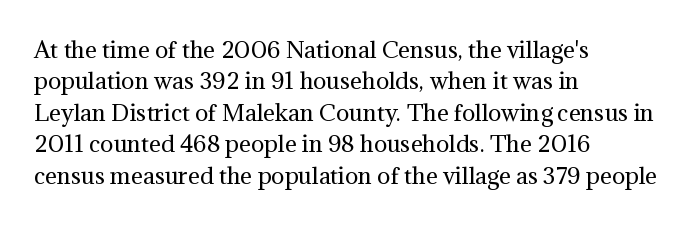
The line-height multiplier appears to be the usual default. The ragged edge is on the right, which tells us the setting is flush left. A typesetter would mark this as roman, not italic. This sample uses plain, unmodified letter spacing. No letter is thick-stroked: the sample isn't bold.
